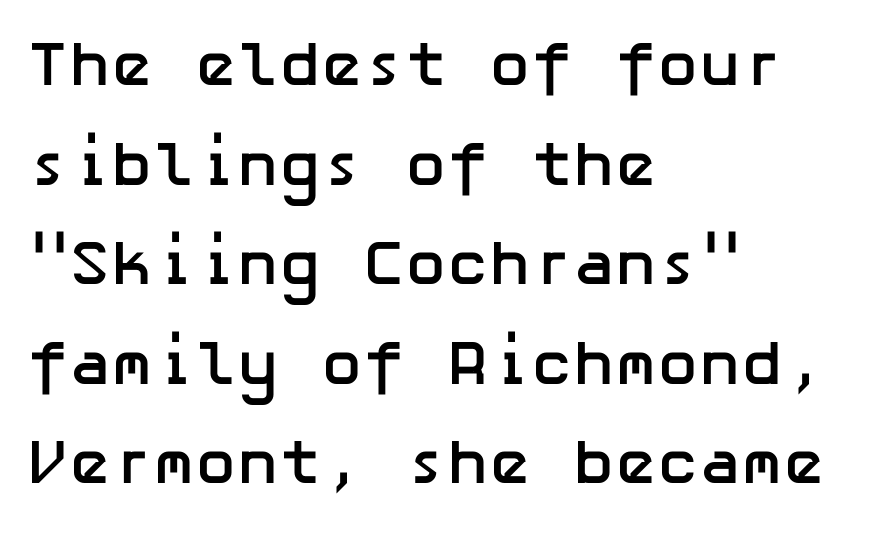
The image shows 63 px semibold sans-serif type, upright; set left-aligned, normal line spacing (1.58x), normal letter spacing, not underlined; low stroke contrast and a medium x-height.
